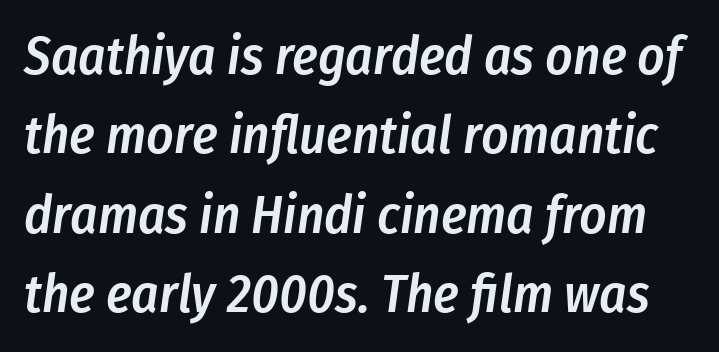
{"italic": "yes", "lean": "right", "slant_degrees": 8, "bold": "semi", "weight": "semibold", "width": "condensed", "stroke_contrast": "low", "x_height": "medium", "monospaced": "no", "underline": "no", "line_spacing": "normal", "line_spacing_ratio": 1.5, "letter_spacing": "normal", "letter_spacing_em": 0.0, "glyph_px": 53}
